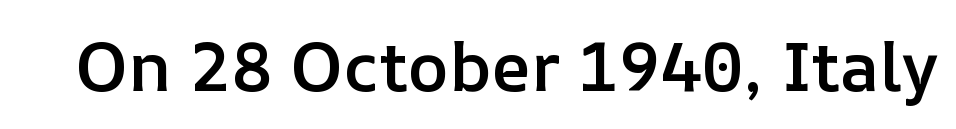
Nobody drew a line under any word here. Rendered with straight, roman letterforms. Each letter keeps its own natural width here, so spacing adapts to shape. As a designer I'd log this as weight 600, semibold.
